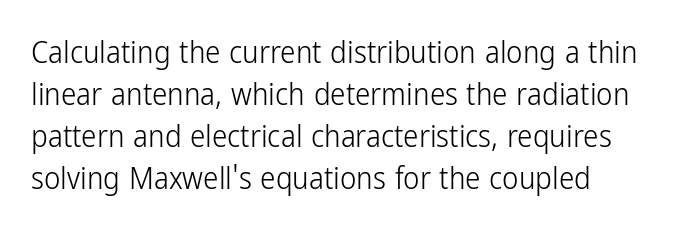
Q: Is the text bold? A: No.
Q: Is the text italic (slanted)? A: No, it is upright.
Q: Is the typeface a serif or a sans-serif typeface? A: Sans-serif.
Q: Is the text underlined? A: No.
Q: Is the spacing between letters normal or unusually wide? A: Normal.
Q: Is the spacing between lines tight, normal or loose? A: Normal.
Q: Width (condensed, normal, or wide)? A: Condensed.
Q: Stroke contrast? A: Low.
Q: x-height? A: Medium.
Q: Monospaced? A: No.
